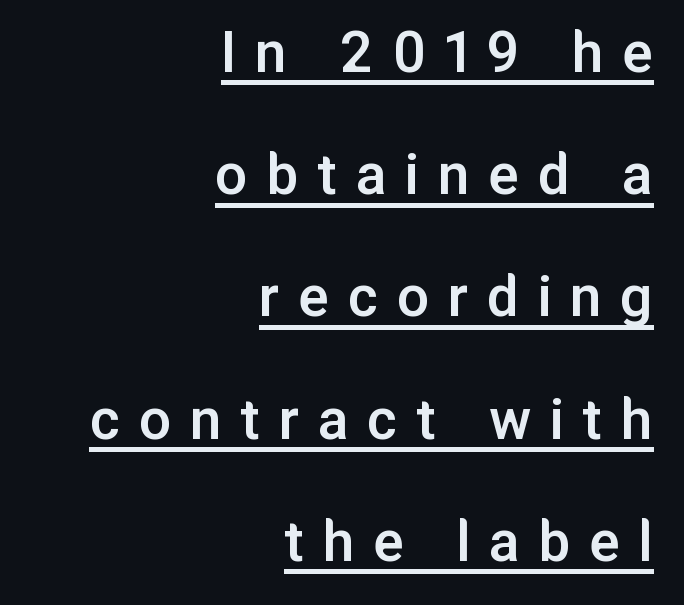
The image shows 64 px semibold sans-serif type, upright; set right-aligned, loose line spacing (1.91x), unusually wide letter spacing (+0.29 em), underlined; low stroke contrast and a medium x-height.
